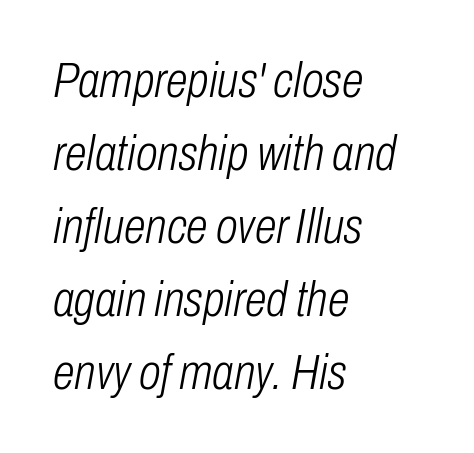
Here the designer chose a conventional face with non-uniform glyph widths. The lines are quadded left. This sample uses an oblique cut, with every glyph tilted off the vertical. The passage shown is not bold in any degree. Default kerning and tracking; the words read as compact shapes.
